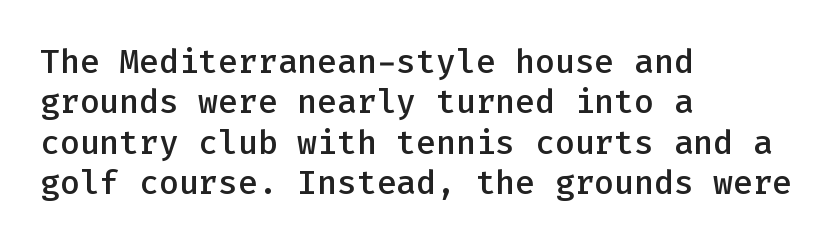
{"serif": "no", "italic": "no", "bold": "semi", "weight": "semibold", "width": "normal", "stroke_contrast": "low", "x_height": "medium", "monospaced": "yes", "underline": "no", "align": "left", "line_spacing_ratio": 1.22, "letter_spacing": "normal", "letter_spacing_em": 0.0, "glyph_px": 33}
